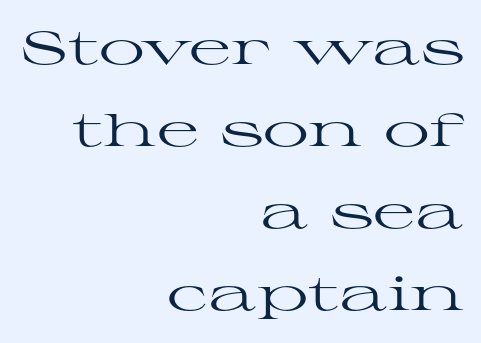
The image shows 46 px regular-weight, wide serif type, upright; set right-aligned, line spacing 1.78x, normal letter spacing, not underlined; high stroke contrast and a medium x-height.
